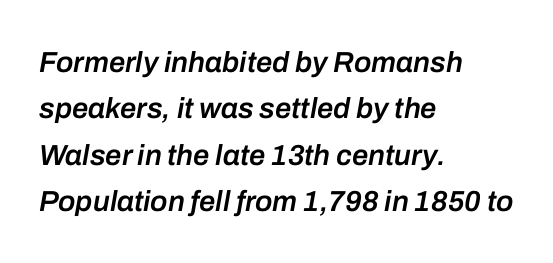
The image shows 29 px semibold type, italic (leaning right); set left-aligned, normal line spacing (1.6x), normal letter spacing, not underlined; low stroke contrast and a medium x-height.
